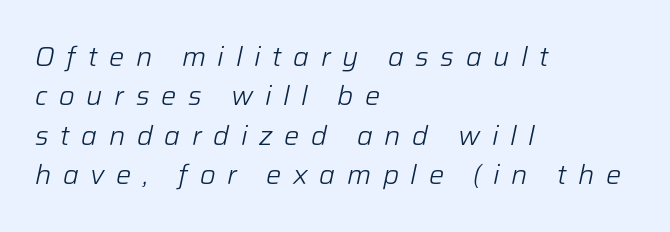
The image shows 27 px text type, italic (leaning right); set left-aligned, normal line spacing (1.46x), unusually wide letter spacing (+0.43 em), not underlined.
